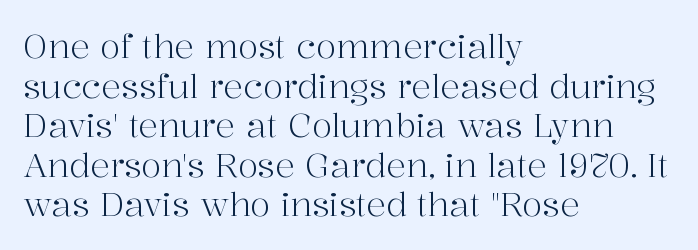
The image shows 33 px light serif type, upright; set left-aligned, line spacing 1.2x, normal letter spacing, not underlined; high stroke contrast and a medium x-height.
